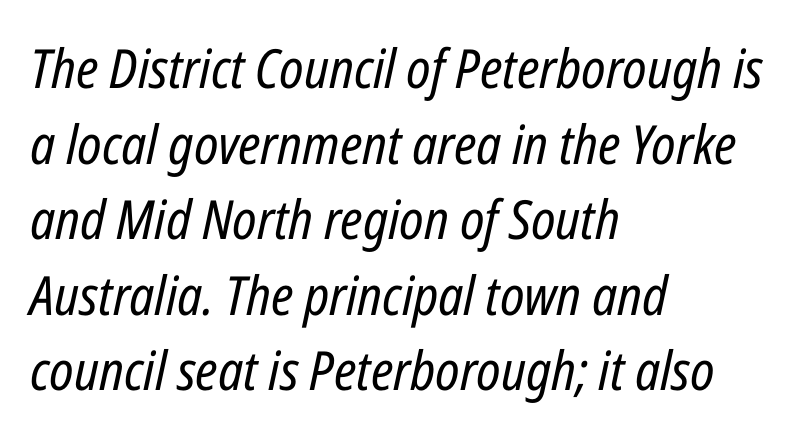
The image shows 54 px regular-weight, condensed type, italic (leaning right); set left-aligned, normal line spacing (1.4x), normal letter spacing, not underlined; low stroke contrast and a medium x-height.
